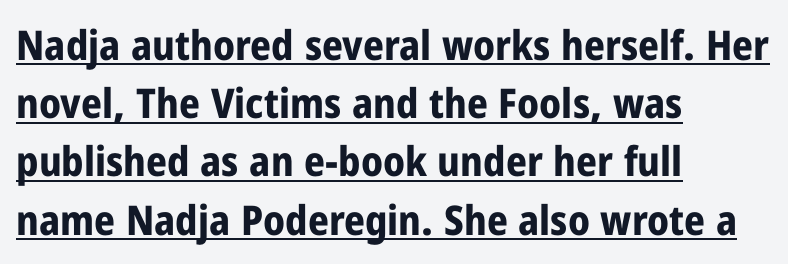
Q: Is the text bold? A: Yes.
Q: Is the text italic (slanted)? A: No, it is upright.
Q: Is the typeface a serif or a sans-serif typeface? A: Sans-serif.
Q: Is the text underlined? A: Yes.
Q: How is the paragraph aligned? A: Left-aligned.
Q: Is the spacing between letters normal or unusually wide? A: Normal.
Q: Is the spacing between lines tight, normal or loose? A: Normal.
Q: Width (condensed, normal, or wide)? A: Condensed.
Q: Stroke contrast? A: Low.
Q: x-height? A: Medium.
Q: Monospaced? A: No.
